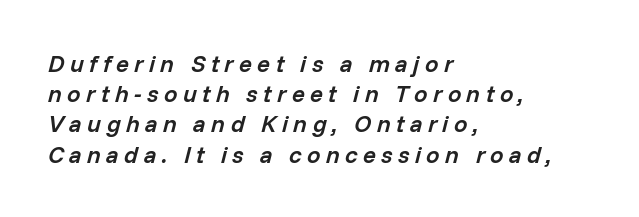
Weight check: semibold — heavier than regular, not quite bold. Horizontal alignment here is leftward, the default for most running prose. The block of text has a typical density, with ordinary space between rows. What stands out about the letter spacing? Its width — letters are far apart. The specimen omits any rule beneath the text block's lines.
